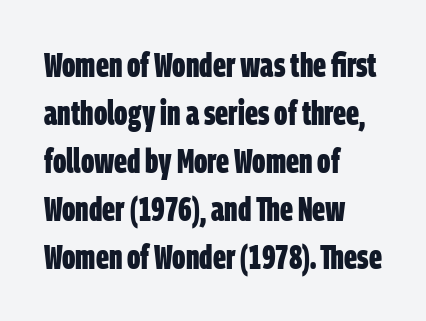
The image shows 34 px bold, condensed sans-serif type; set left-aligned, normal line spacing (1.41x), normal letter spacing, not underlined; low stroke contrast and a large x-height.
